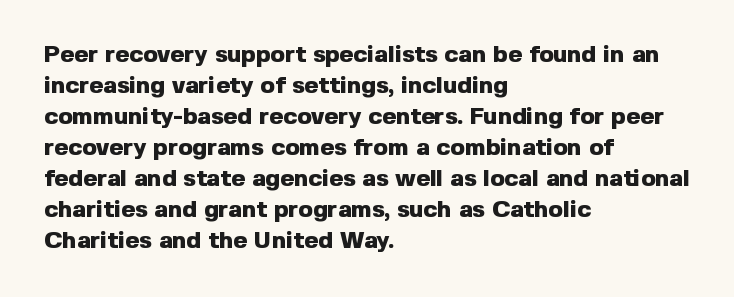
If you measured baseline to baseline, you'd find a middling distance. The specimen reads as upright at a glance. Glyph-to-glyph distance matches everyday printed text. Heavy, bold letterforms. Each row of text sits above clean, open space.
